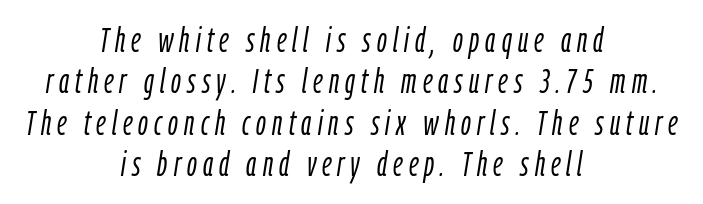
Q: Is the text bold? A: No.
Q: Is the text italic (slanted)? A: Yes, it leans right by about 9 degrees.
Q: Is the text underlined? A: No.
Q: How is the paragraph aligned? A: Centered.
Q: Width (condensed, normal, or wide)? A: Condensed.
Q: Stroke contrast? A: Low.
Q: x-height? A: Medium.
Q: Monospaced? A: No.
